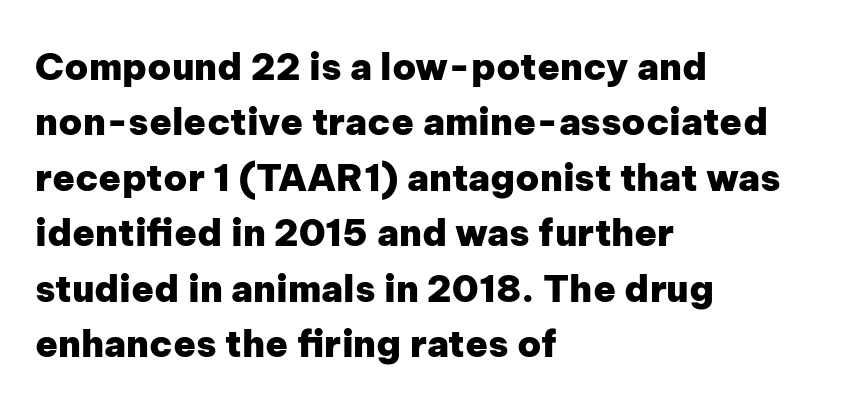
Line beginnings align vertically; line endings do not. Line spacing here is normal. Typesetter's note: full bold, strokes at maximum text heaviness. Letter spacing: default.
